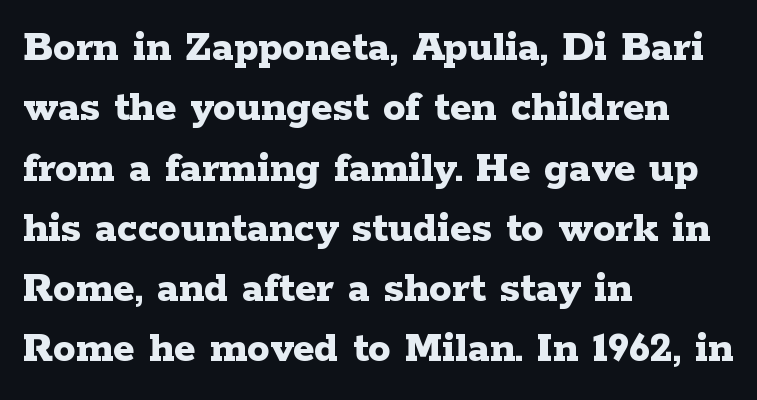
If you drew a ruler down the left edge, every line would touch it. Chunky letters — that's bold for sure. Looks like regular typesetting: each glyph gets only the width it needs. Honestly, the row spacing looks completely unremarkable. Just letters on the line, the space beneath them empty.
